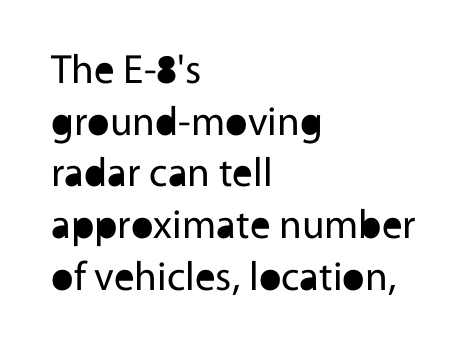
Q: Is the text bold? A: No.
Q: Is the text italic (slanted)? A: No, it is upright.
Q: Is the typeface a serif or a sans-serif typeface? A: Sans-serif.
Q: Is the text underlined? A: No.
Q: How is the paragraph aligned? A: Left-aligned.
Q: Is the spacing between letters normal or unusually wide? A: Normal.
Q: Is the spacing between lines tight, normal or loose? A: Normal.
Q: Width (condensed, normal, or wide)? A: Normal.
Q: x-height? A: Medium.
Q: Monospaced? A: No.
